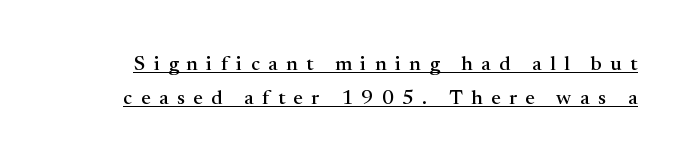
Q: Is the text italic (slanted)? A: No, it is upright.
Q: Is the text underlined? A: Yes.
Q: Is the spacing between letters normal or unusually wide? A: Unusually wide.
Q: Is the spacing between lines tight, normal or loose? A: Normal.
